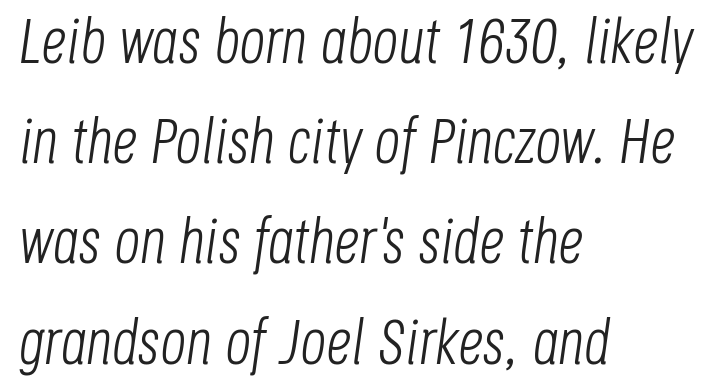
Summary of weight: not heavy and not bold. The designer left line spacing at the default. Each letter keeps its own natural width here, so spacing adapts to shape. The space directly below the letters is spotless. Teacher's note: observe the even left margin — that is flush-left alignment. Yep, that's italic — everything's leaning.
